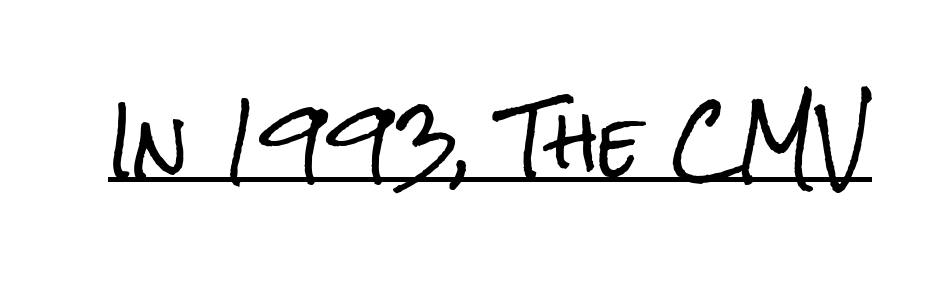
The image shows 73 px condensed sans-serif type, upright; set normal letter spacing, underlined; low stroke contrast and a medium x-height.
